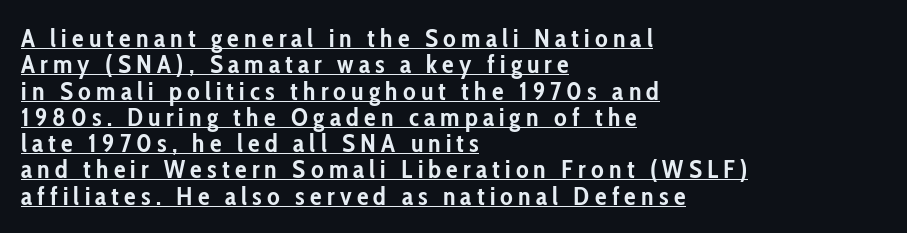
{"italic": "no", "bold": "yes", "underline": "yes", "align": "left", "line_spacing": "tight", "line_spacing_ratio": 1.01, "letter_spacing": "wide", "letter_spacing_em": 0.2, "glyph_px": 26}
